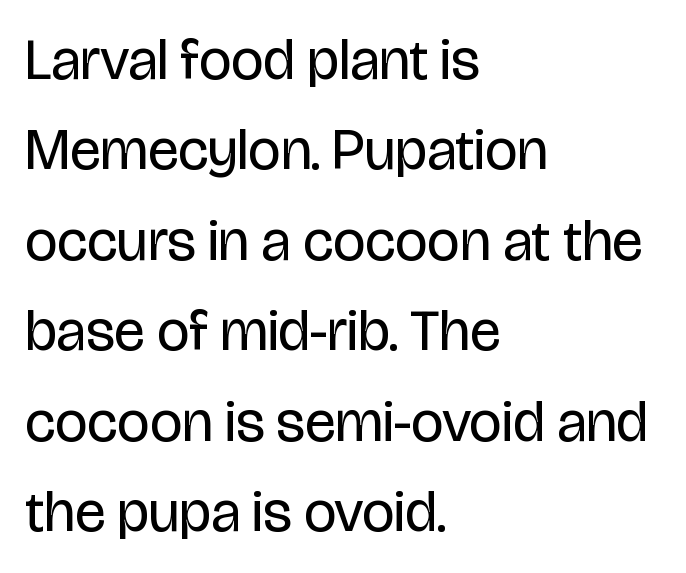
Q: Is the text bold? A: No.
Q: Is the text italic (slanted)? A: No, it is upright.
Q: Is the typeface a serif or a sans-serif typeface? A: Sans-serif.
Q: Is the text underlined? A: No.
Q: How is the paragraph aligned? A: Left-aligned.
Q: Is the spacing between letters normal or unusually wide? A: Normal.
Q: Is the spacing between lines tight, normal or loose? A: Normal.
Q: Width (condensed, normal, or wide)? A: Condensed.
Q: Stroke contrast? A: Low.
Q: x-height? A: Large.
Q: Monospaced? A: No.
